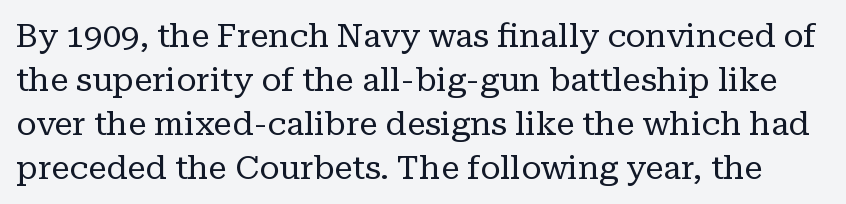
Note the varied advance widths — an 'i' is clearly narrower than an 'm'. Every stem runs plumb, perpendicular to the baseline. Regarding serifs, this sample has them. Line spacing here is normal.
